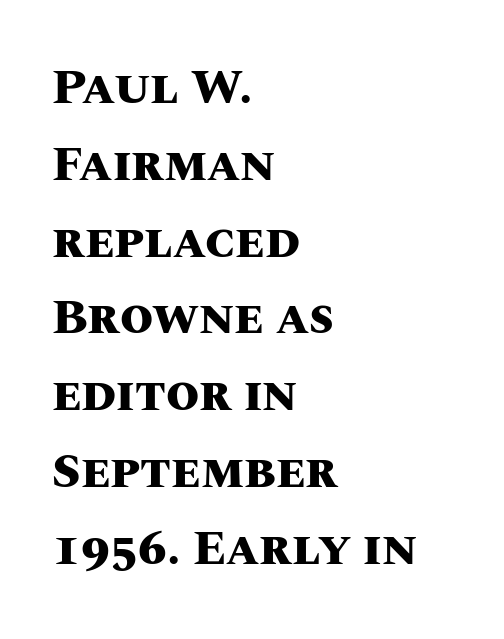
The passage shown is emphatically bold. Is there any slant? The stems are plumb. Think of a printed novel: that variable character pitch is what you see here. Caption: multi-line text, flush left, ragged right. Is the letter spacing exaggerated? No — it looks like the ordinary default. The baseline area is clear.
